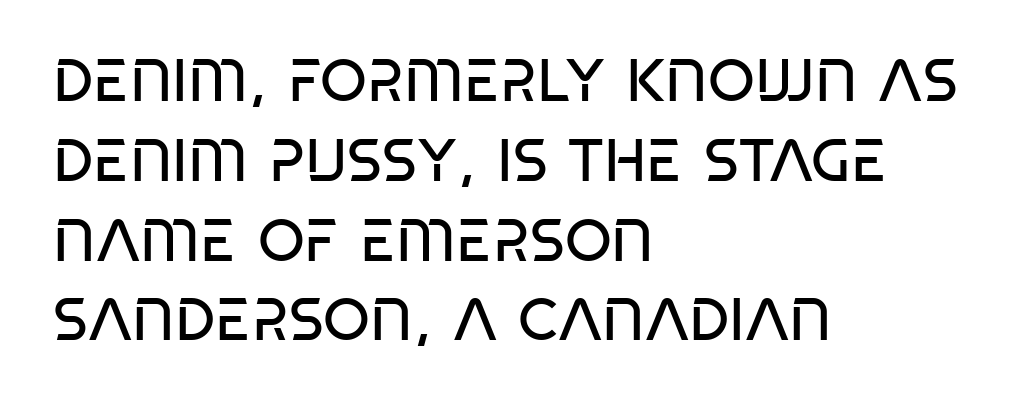
{"serif": "no", "italic": "no", "bold": "no", "weight": "regular", "width": "condensed", "stroke_contrast": "low", "x_height": "large", "monospaced": "no", "underline": "no", "align": "left", "line_spacing": "normal", "line_spacing_ratio": 1.33, "letter_spacing": "normal", "letter_spacing_em": 0.0, "glyph_px": 60}
